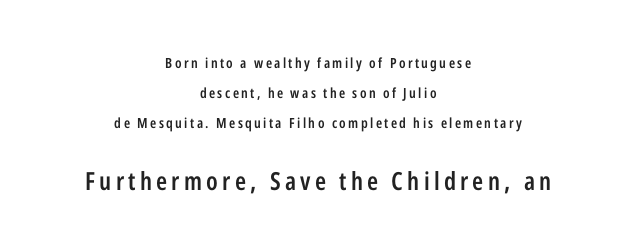
Q: Is the text bold? A: Semi-bold.
Q: Is the text italic (slanted)? A: No, it is upright.
Q: Is the text underlined? A: No.
Q: How is the paragraph aligned? A: Centered.
Q: Is the spacing between lines tight, normal or loose? A: Loose.
Q: Which block of text is set in a larger size, the first (top) or the second (bottom)? A: The second (bottom) one.
